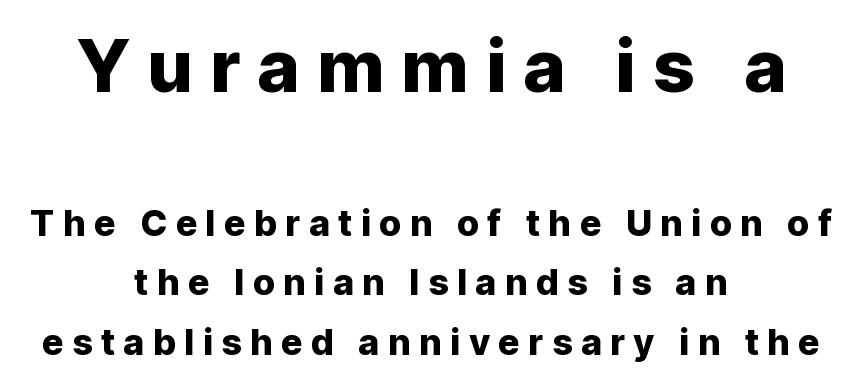
{"serif": "no", "italic": "no", "width": "normal", "stroke_contrast": "low", "x_height": "medium", "monospaced": "no", "underline": "no", "align": "center", "line_spacing": "normal", "line_spacing_ratio": 1.66, "letter_spacing": "wide", "letter_spacing_em": 0.23, "larger_block": "first", "size_ratio": 2.03, "glyph_px": 73}
